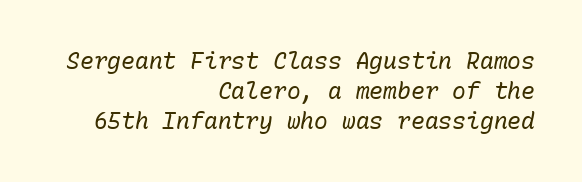
The image shows 23 px text type, italic (leaning right); set right-aligned, normal line spacing (1.3x), normal letter spacing, not underlined.
